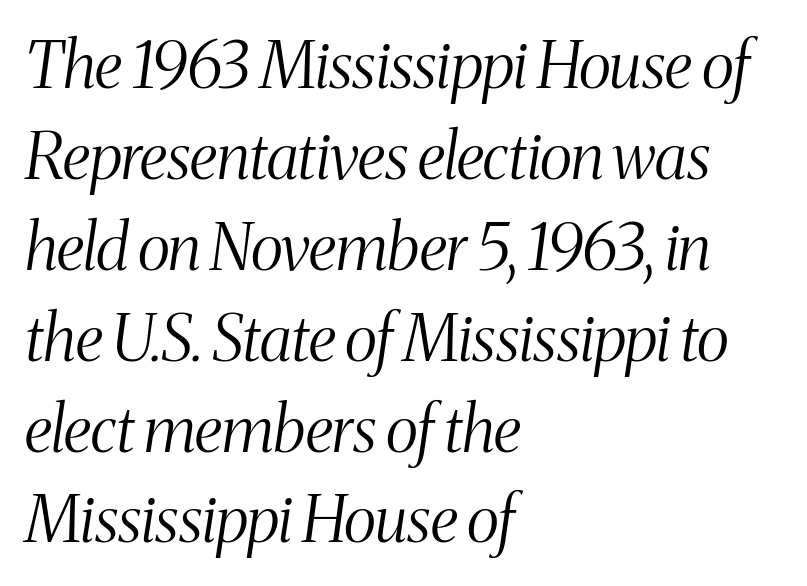
Observe the serifs anchoring each vertical stroke in this sample. The paragraph has a hard left edge and a soft right edge. Regular leading. The specimen omits any rule beneath the text block's lines. Spacing verdict: proportional, widths tailored to each character. The rendering keeps characters at their native spacing.
